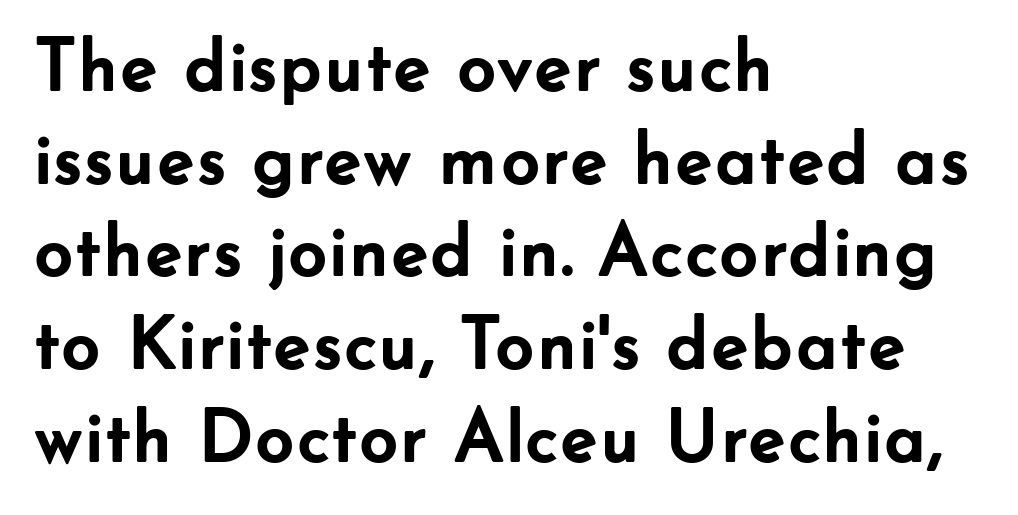
Weight: bold. Nobody touched the tracking dial on this one. Proportional: the letters do not fall into vertical columns. The text was rendered using a sans face with plain stroke endings.
